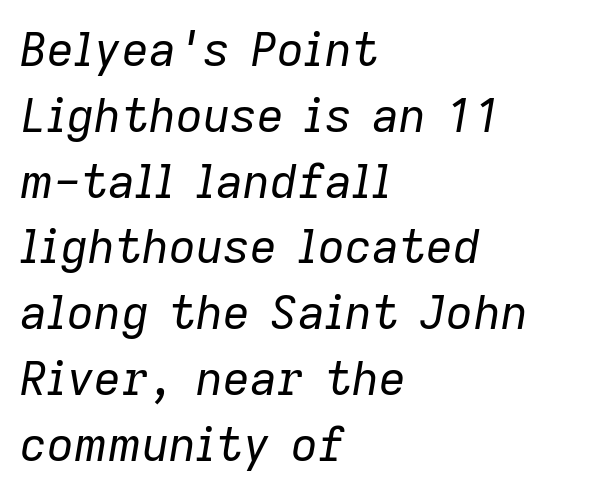
Q: Is the text bold? A: No.
Q: Is the text italic (slanted)? A: Yes, it leans right by about 9 degrees.
Q: Is the text underlined? A: No.
Q: How is the paragraph aligned? A: Left-aligned.
Q: Is the spacing between letters normal or unusually wide? A: Normal.
Q: Is the spacing between lines tight, normal or loose? A: Normal.
Q: Width (condensed, normal, or wide)? A: Normal.
Q: Stroke contrast? A: Low.
Q: x-height? A: Medium.
Q: Monospaced? A: No.
